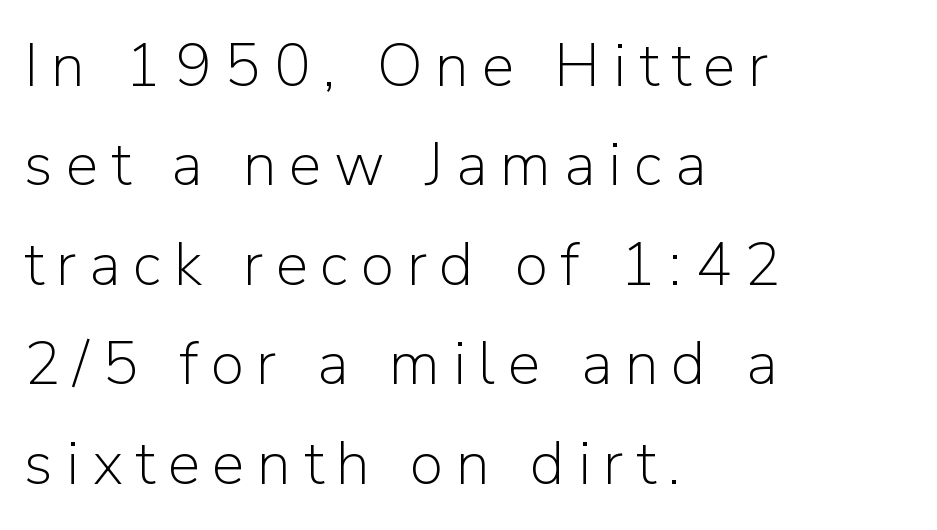
The image shows 61 px light sans-serif type, upright; set left-aligned, normal line spacing (1.63x), unusually wide letter spacing (+0.21 em), not underlined; low stroke contrast and a medium x-height.
